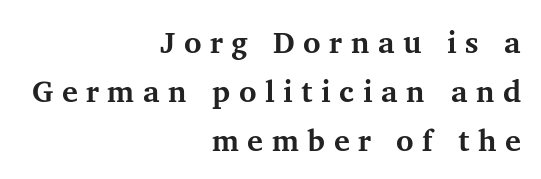
The image shows 30 px bold serif type, upright; set right-aligned, normal line spacing (1.63x), unusually wide letter spacing (+0.28 em), not underlined; medium stroke contrast and a medium x-height.
